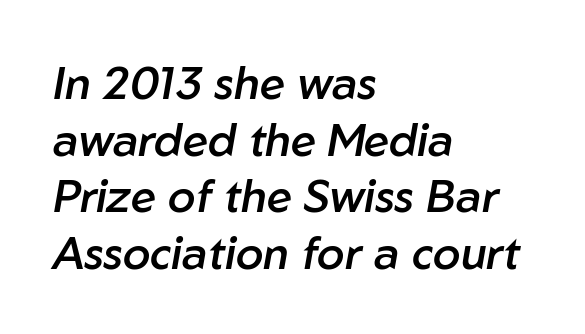
The image shows 45 px semibold type, italic (leaning right); set left-aligned, normal line spacing (1.26x), normal letter spacing, not underlined; low stroke contrast and a medium x-height.
